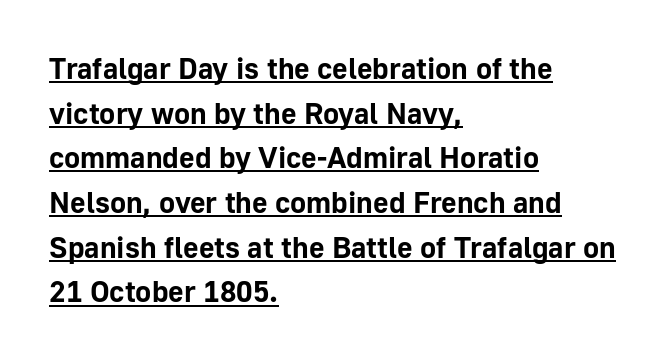
Ascenders rise straight up at ninety degrees. Heavy, bold letterforms. The rendering uses the underline text-decoration. These lines are composed in type without serifs.
